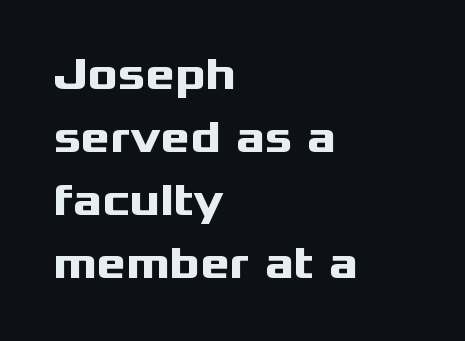
Beneath every word, the page is bare. Is this a fixed-width face? No — the glyphs have proportional, varying widths. Letter spacing: default. Regarding leading, the lines here are spaced in the standard way. Students, this is bold: see how much ink each stroke carries. The compositor pushed each line to the left boundary.
